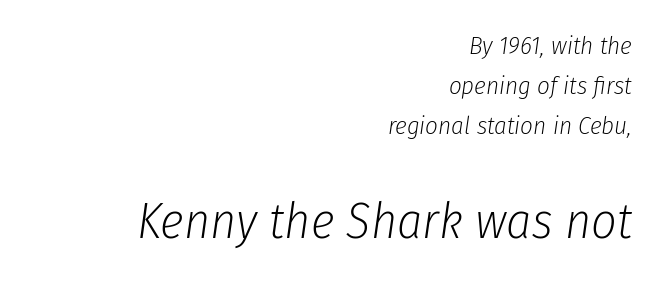
{"italic": "yes", "lean": "right", "slant_degrees": 8, "bold": "no", "weight": "light", "width": "condensed", "stroke_contrast": "low", "x_height": "medium", "monospaced": "no", "underline": "no", "align": "right", "line_spacing": "normal", "line_spacing_ratio": 1.61, "letter_spacing": "normal", "letter_spacing_em": 0.0, "larger_block": "second", "size_ratio": 2.0, "glyph_px": 50}
